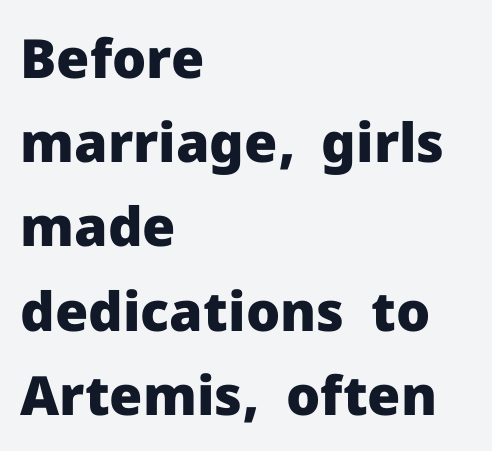
{"serif": "no", "italic": "no", "bold": "yes", "weight": "heavy", "width": "normal", "stroke_contrast": "low", "x_height": "medium", "monospaced": "no", "underline": "no", "align": "left", "line_spacing": "normal", "line_spacing_ratio": 1.56, "letter_spacing": "normal", "letter_spacing_em": 0.0, "glyph_px": 54}
